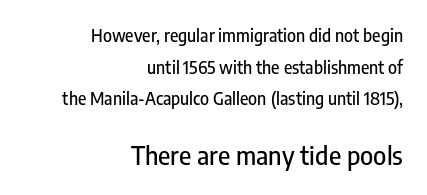
{"italic": "no", "underline": "no", "align": "right", "line_spacing_ratio": 1.86, "letter_spacing": "normal", "letter_spacing_em": 0.0, "larger_block": "second", "size_ratio": 1.47, "glyph_px": 25}
